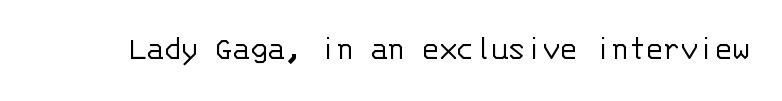
{"serif": "no", "italic": "no", "bold": "no", "weight": "light", "width": "normal", "stroke_contrast": "low", "x_height": "large", "monospaced": "yes", "underline": "no", "letter_spacing": "normal", "letter_spacing_em": 0.0, "glyph_px": 35}
